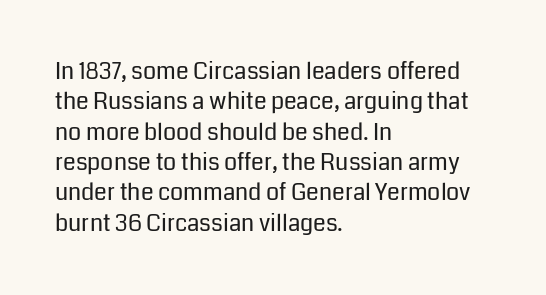
The image shows 23 px text type, upright; set left-aligned, normal line spacing (1.32x), normal letter spacing, not underlined.
